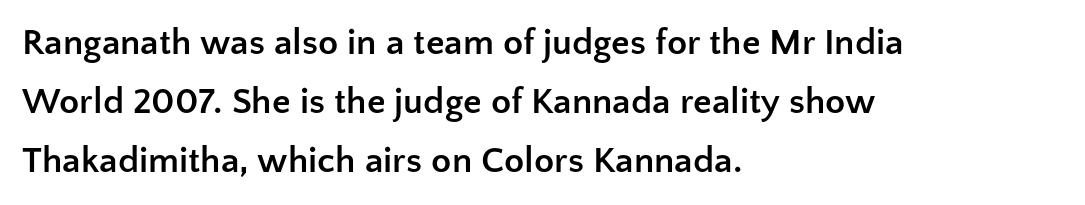
The image shows 37 px semibold sans-serif type, upright; set left-aligned, normal line spacing (1.6x), normal letter spacing, not underlined; low stroke contrast and a medium x-height.
